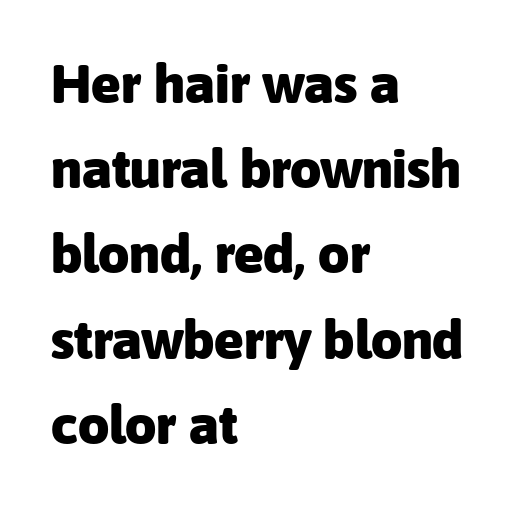
The image shows 55 px heavy sans-serif type, upright; set left-aligned, normal line spacing (1.55x), normal letter spacing, not underlined; low stroke contrast and a medium x-height.
